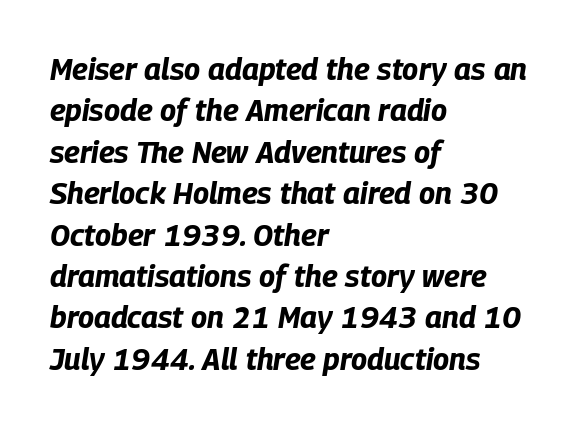
Q: Is the text bold? A: Yes.
Q: Is the text italic (slanted)? A: Yes, it leans right by about 9 degrees.
Q: Is the text underlined? A: No.
Q: How is the paragraph aligned? A: Left-aligned.
Q: Is the spacing between letters normal or unusually wide? A: Normal.
Q: Is the spacing between lines tight, normal or loose? A: Normal.
Q: Width (condensed, normal, or wide)? A: Condensed.
Q: Stroke contrast? A: Low.
Q: x-height? A: Large.
Q: Monospaced? A: No.
